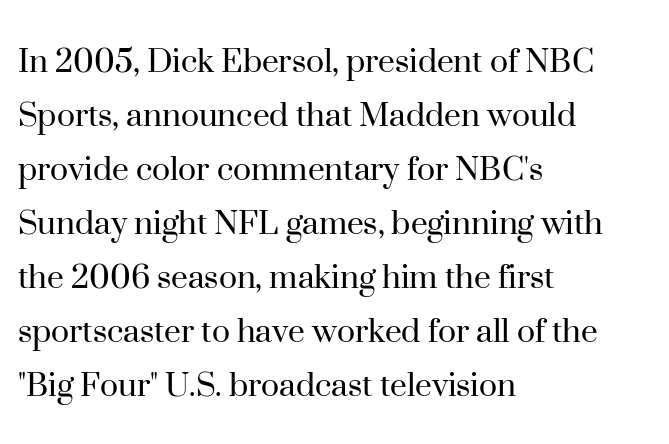
Q: Is the text bold? A: No.
Q: Is the text italic (slanted)? A: No, it is upright.
Q: Is the typeface a serif or a sans-serif typeface? A: Serif.
Q: Is the text underlined? A: No.
Q: How is the paragraph aligned? A: Left-aligned.
Q: Is the spacing between letters normal or unusually wide? A: Normal.
Q: Is the spacing between lines tight, normal or loose? A: Normal.
Q: Width (condensed, normal, or wide)? A: Normal.
Q: Stroke contrast? A: High.
Q: x-height? A: Small.
Q: Monospaced? A: No.
